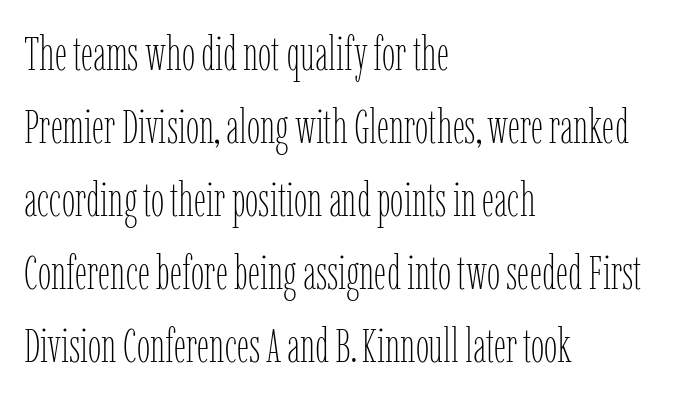
{"italic": "no", "bold": "no", "weight": "thin", "width": "condensed", "stroke_contrast": "low", "x_height": "medium", "monospaced": "no", "underline": "no", "align": "left", "line_spacing": "normal", "line_spacing_ratio": 1.52, "letter_spacing": "normal", "letter_spacing_em": 0.0, "glyph_px": 48}
